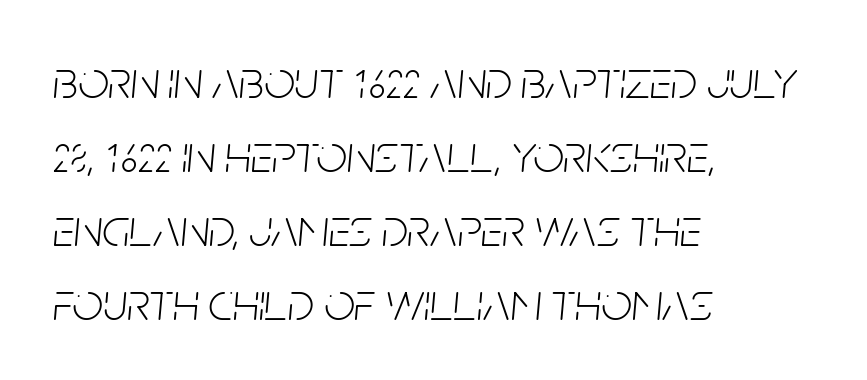
{"italic": "yes", "lean": "right", "slant_degrees": 5, "bold": "no", "weight": "light", "width": "condensed", "stroke_contrast": "low", "x_height": "large", "monospaced": "no", "underline": "no", "align": "left", "line_spacing": "normal", "line_spacing_ratio": 1.37, "letter_spacing": "normal", "letter_spacing_em": 0.0, "glyph_px": 54}
